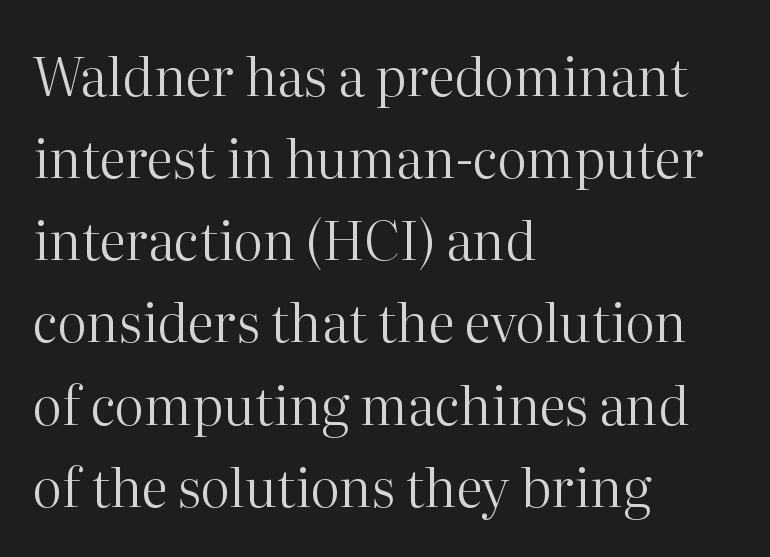
Q: Is the text bold? A: No.
Q: Is the text italic (slanted)? A: No, it is upright.
Q: Is the typeface a serif or a sans-serif typeface? A: Serif.
Q: Is the text underlined? A: No.
Q: How is the paragraph aligned? A: Left-aligned.
Q: Is the spacing between letters normal or unusually wide? A: Normal.
Q: Is the spacing between lines tight, normal or loose? A: Normal.
Q: Width (condensed, normal, or wide)? A: Normal.
Q: Stroke contrast? A: High.
Q: x-height? A: Medium.
Q: Monospaced? A: No.
